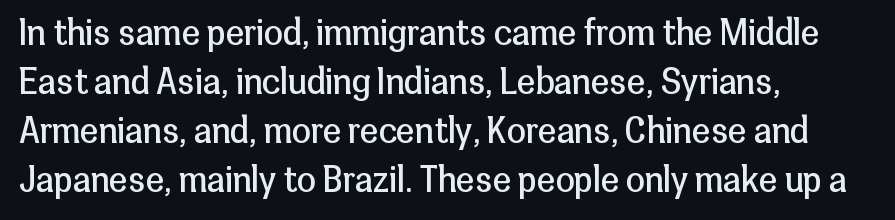
The image shows 34 px regular-weight sans-serif type, upright; set left-aligned, normal line spacing (1.44x), normal letter spacing, not underlined; low stroke contrast and a medium x-height.
